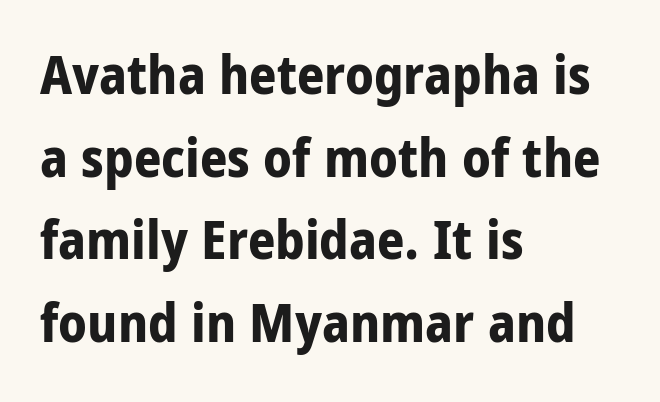
{"serif": "no", "italic": "no", "bold": "yes", "weight": "bold", "width": "condensed", "stroke_contrast": "low", "x_height": "large", "monospaced": "no", "underline": "no", "align": "left", "line_spacing": "normal", "line_spacing_ratio": 1.53, "letter_spacing": "normal", "letter_spacing_em": 0.0, "glyph_px": 54}
